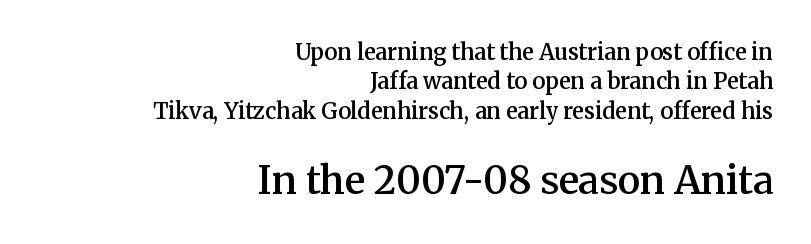
A typesetter would label this face a serif. Typesetter's note: demi weight, one step under bold. This is the regular roman posture of the typeface. The designer left line spacing at the default. Lines of text with bare space underneath.
